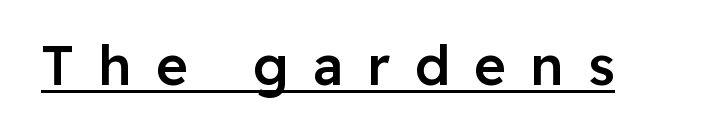
{"serif": "no", "italic": "no", "bold": "semi", "weight": "semibold", "width": "normal", "stroke_contrast": "low", "x_height": "medium", "monospaced": "no", "underline": "yes", "letter_spacing": "wide", "letter_spacing_em": 0.44, "glyph_px": 55}
